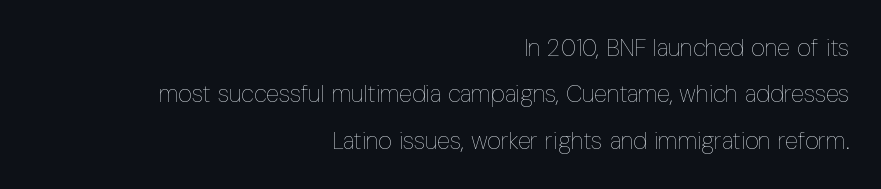
{"italic": "no", "bold": "no", "underline": "no", "align": "right", "line_spacing": "loose", "line_spacing_ratio": 1.93, "letter_spacing": "normal", "letter_spacing_em": 0.0, "glyph_px": 24}
